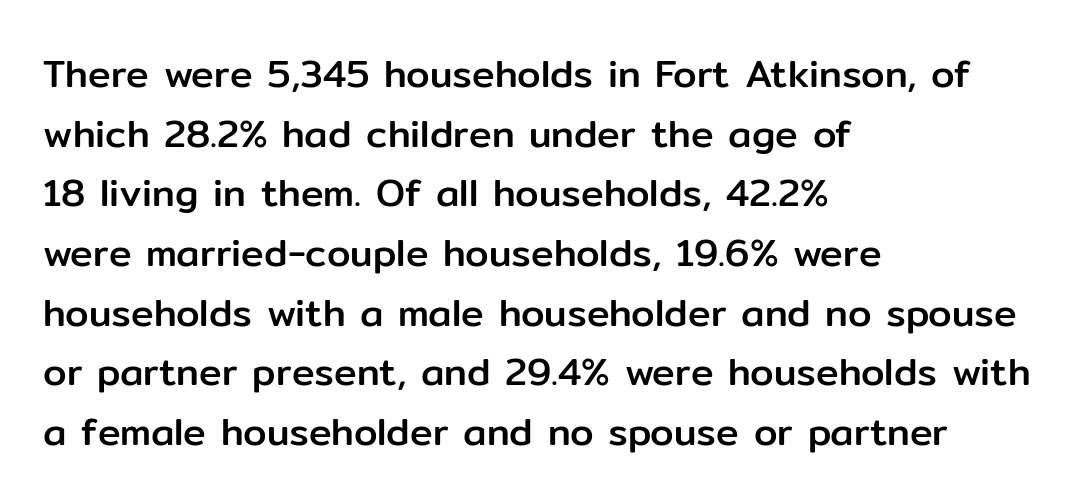
Upright lettering throughout. Line beginnings align vertically; line endings do not. Regarding serifs, this sample does without them. Spacing verdict: proportional, widths tailored to each character. Underline: absent. Words appear dense and cohesive because spacing is normal.
